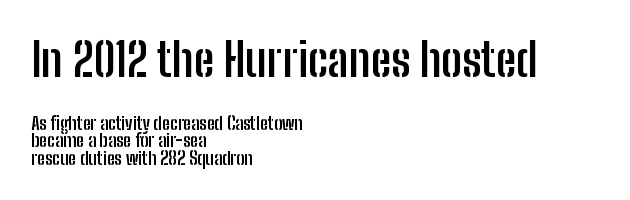
Q: Is the text bold? A: Yes.
Q: Is the text italic (slanted)? A: No, it is upright.
Q: Is the typeface a serif or a sans-serif typeface? A: Sans-serif.
Q: Is the text underlined? A: No.
Q: How is the paragraph aligned? A: Left-aligned.
Q: Is the spacing between letters normal or unusually wide? A: Normal.
Q: Is the spacing between lines tight, normal or loose? A: Tight.
Q: Which block of text is set in a larger size, the first (top) or the second (bottom)? A: The first (top) one.
Q: Width (condensed, normal, or wide)? A: Condensed.
Q: Stroke contrast? A: Low.
Q: x-height? A: Medium.
Q: Monospaced? A: No.
